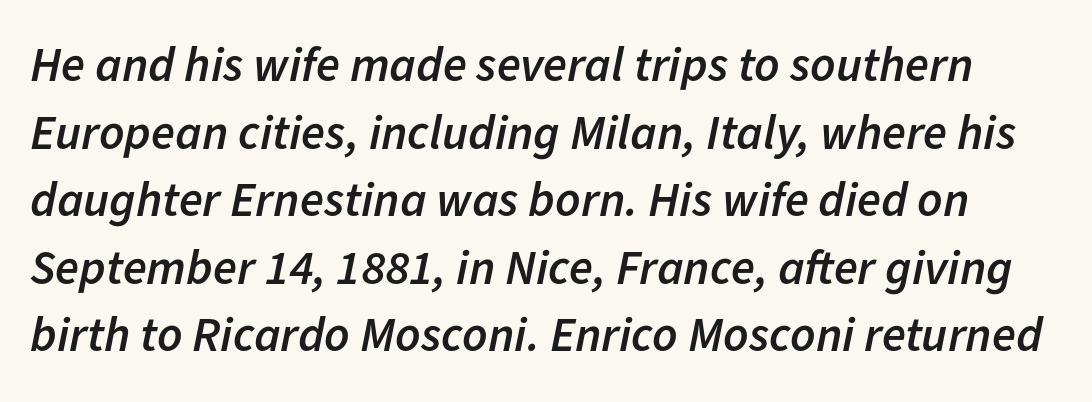
The image shows 49 px semibold type, italic (leaning right); set normal line spacing (1.38x), normal letter spacing, not underlined; low stroke contrast and a medium x-height.
